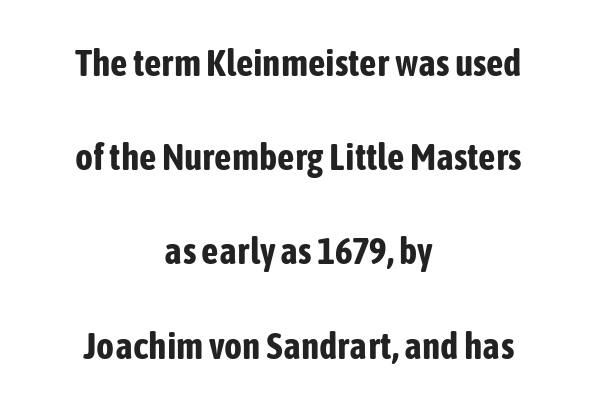
Are there feet on the stems? There aren't — it's a sans. A typesetter would mark this as roman, not italic. Honestly, the rows look like they've been pulled way apart. Look at the stroke-to-counter ratio: heavy, a bold. Is the block centered? Yes — each line is placed symmetrically about the middle.
